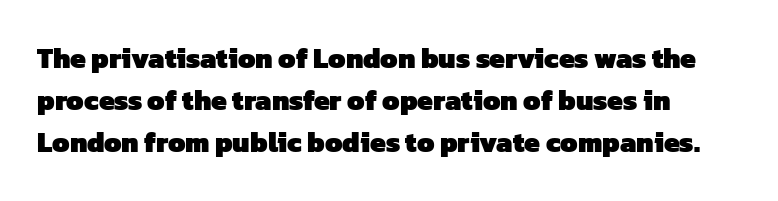
{"serif": "no", "bold": "yes", "weight": "heavy", "width": "normal", "stroke_contrast": "low", "x_height": "medium", "monospaced": "no", "underline": "no", "align": "left", "line_spacing": "normal", "line_spacing_ratio": 1.5, "letter_spacing": "normal", "letter_spacing_em": 0.0, "glyph_px": 28}
